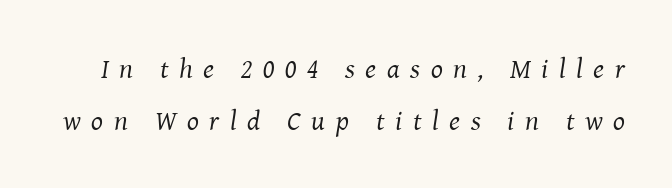
Q: Is the text bold? A: No.
Q: Is the text italic (slanted)? A: Yes, it leans right by about 8 degrees.
Q: Is the typeface a serif or a sans-serif typeface? A: Serif.
Q: Is the text underlined? A: No.
Q: Is the spacing between letters normal or unusually wide? A: Unusually wide.
Q: Width (condensed, normal, or wide)? A: Normal.
Q: Stroke contrast? A: Medium.
Q: x-height? A: Medium.
Q: Monospaced? A: No.
